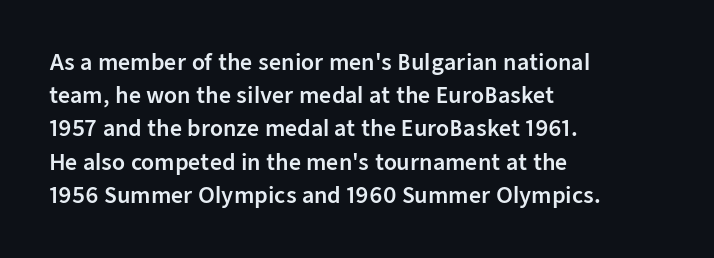
Q: Is the text italic (slanted)? A: No, it is upright.
Q: Is the text underlined? A: No.
Q: How is the paragraph aligned? A: Left-aligned.
Q: Is the spacing between letters normal or unusually wide? A: Normal.
Q: Is the spacing between lines tight, normal or loose? A: Normal.
